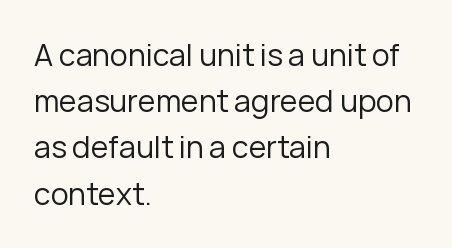
Anything drawn beneath the words? Only blank space. Letters have the restrained weight of plain body copy at most. Letter spacing: default. How would I describe the line gaps? Plain and ordinary. Left-aligned paragraph, ragged on the right.
